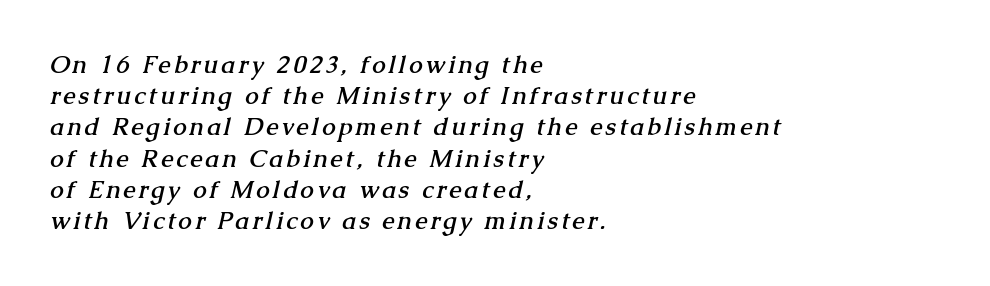
The typesetter chose a ragged-right arrangement here. Descenders hang freely into open space. Notice how descenders clear the ascenders below comfortably — that's standard leading. Each glyph is drawn with heavy, bold strokes.
